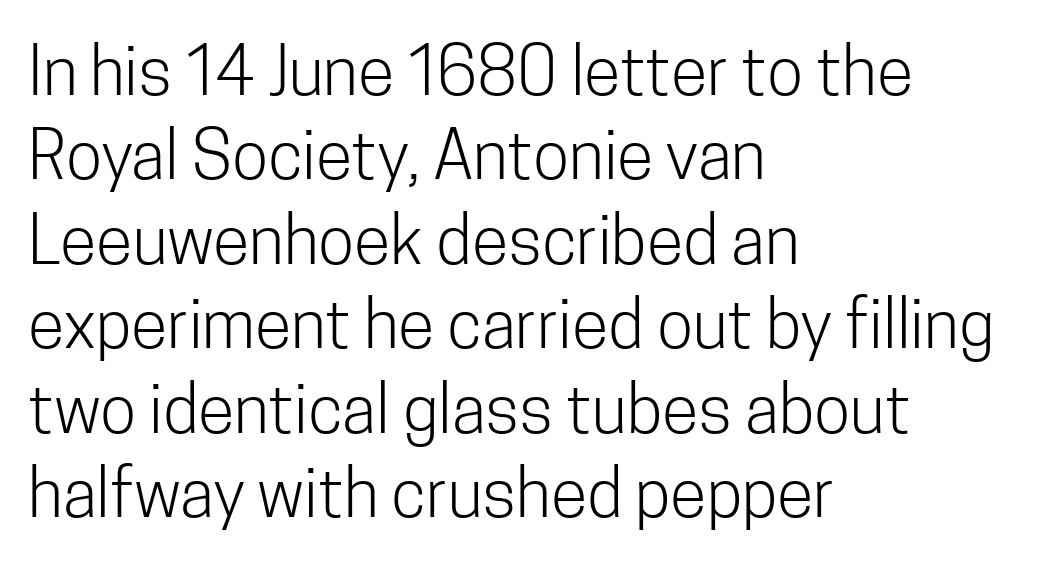
The image shows 67 px light, condensed sans-serif type, upright; set left-aligned, normal line spacing (1.26x), normal letter spacing, not underlined; low stroke contrast and a medium x-height.
